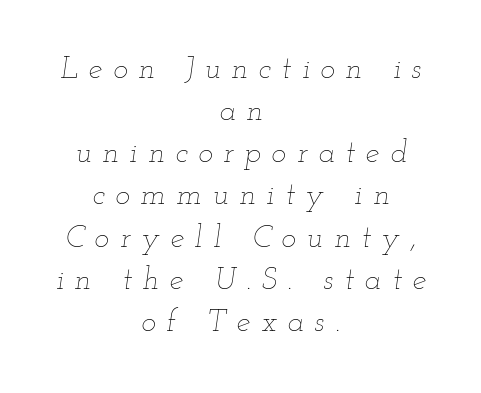
Stroke thickness stays within the range of a standard reading face or lighter. One-word summary of the alignment: center. The rendering uses natural spacing where letterforms have individual widths. The zone under the glyphs is completely vacant. Does extra space separate the letters? Yes, quite a lot of it.
